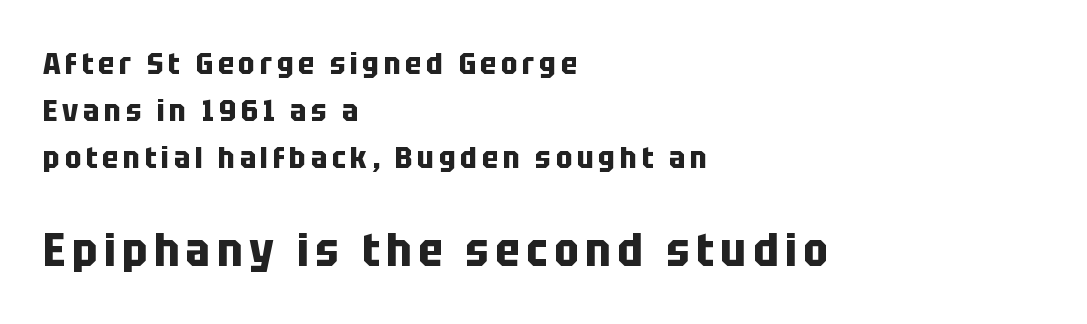
Q: Is the text bold? A: Yes.
Q: Is the text italic (slanted)? A: No, it is upright.
Q: Is the typeface a serif or a sans-serif typeface? A: Sans-serif.
Q: Is the text underlined? A: No.
Q: How is the paragraph aligned? A: Left-aligned.
Q: Is the spacing between lines tight, normal or loose? A: Normal.
Q: Which block of text is set in a larger size, the first (top) or the second (bottom)? A: The second (bottom) one.
Q: Width (condensed, normal, or wide)? A: Condensed.
Q: Stroke contrast? A: Low.
Q: x-height? A: Large.
Q: Monospaced? A: No.
